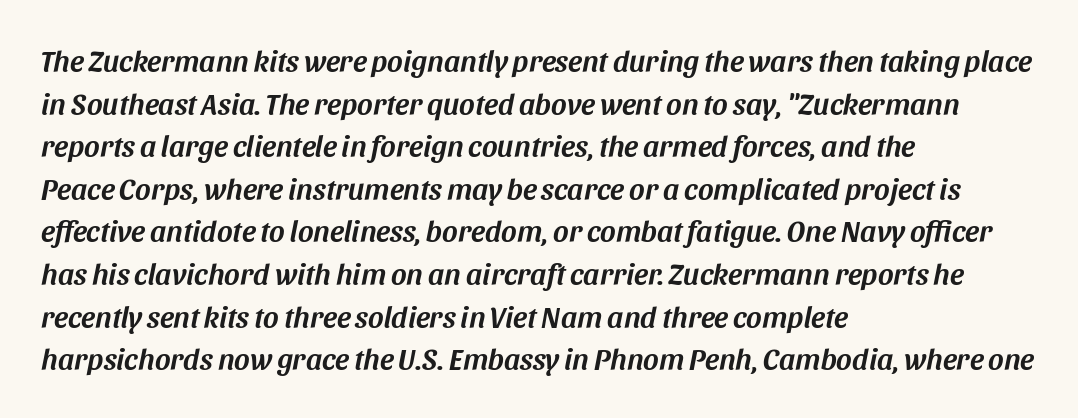
Here the designer chose a conventional face with non-uniform glyph widths. The block of text has a typical density, with ordinary space between rows. The words here are not underlined. A student would call this left alignment; a typographer would say flush left, rag right.
